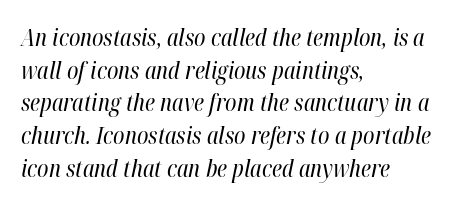
{"italic": "yes", "lean": "right", "slant_degrees": 12, "bold": "no", "underline": "no", "align": "left", "line_spacing": "normal", "line_spacing_ratio": 1.42, "letter_spacing": "normal", "letter_spacing_em": 0.0, "glyph_px": 23}
